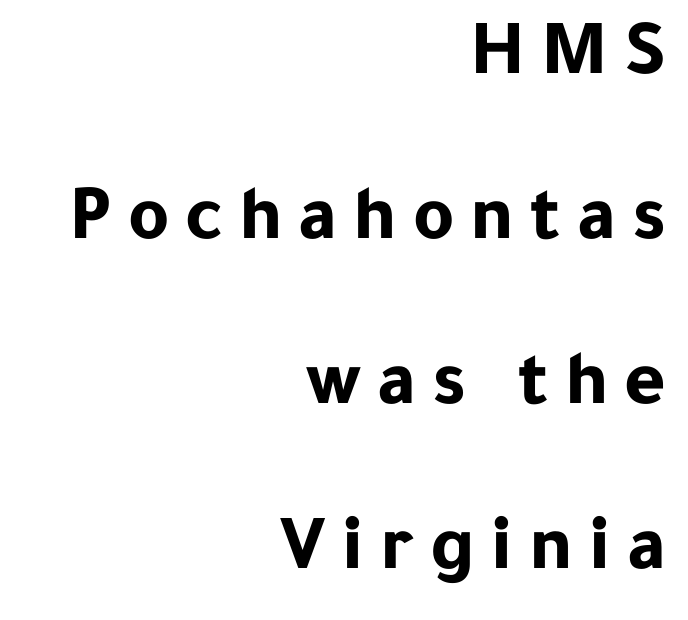
Q: Is the text bold? A: Yes.
Q: Is the text italic (slanted)? A: No, it is upright.
Q: Is the typeface a serif or a sans-serif typeface? A: Sans-serif.
Q: Is the text underlined? A: No.
Q: How is the paragraph aligned? A: Right-aligned.
Q: Is the spacing between letters normal or unusually wide? A: Unusually wide.
Q: Is the spacing between lines tight, normal or loose? A: Loose.
Q: Width (condensed, normal, or wide)? A: Normal.
Q: Stroke contrast? A: Low.
Q: x-height? A: Medium.
Q: Monospaced? A: No.
